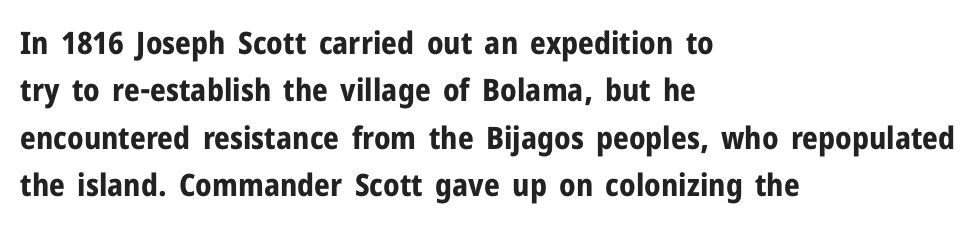
Q: Is the text bold? A: Yes.
Q: Is the text italic (slanted)? A: No, it is upright.
Q: Is the typeface a serif or a sans-serif typeface? A: Sans-serif.
Q: Is the text underlined? A: No.
Q: How is the paragraph aligned? A: Left-aligned.
Q: Is the spacing between letters normal or unusually wide? A: Normal.
Q: Is the spacing between lines tight, normal or loose? A: Normal.
Q: Width (condensed, normal, or wide)? A: Normal.
Q: Stroke contrast? A: Low.
Q: x-height? A: Medium.
Q: Monospaced? A: No.
